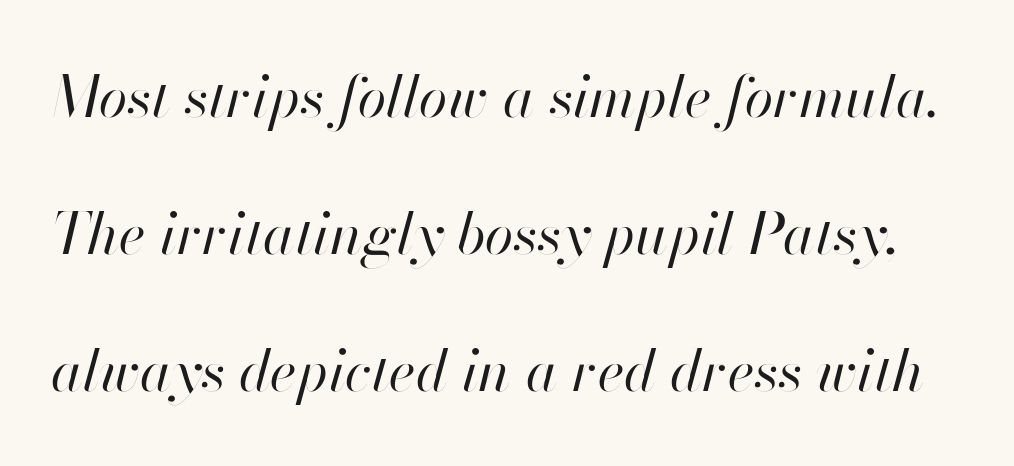
Rule under the text: the space is simply empty. Is the stroke heavy? The answer is a plain regular-or-lighter. These lines are rendered in a variable-pitch font. Students, note that the glyphs here touch the page at normal intervals. Every character sits at an angle, as italics do.
